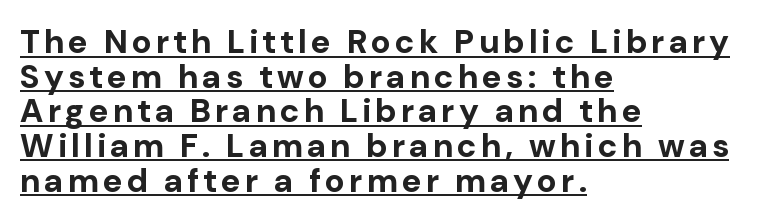
This sample trades vertical openness for compactness between lines. The passage shown is typeset with a sans-serif family. Chunky letters — that's bold for sure. The words here are underlined.
